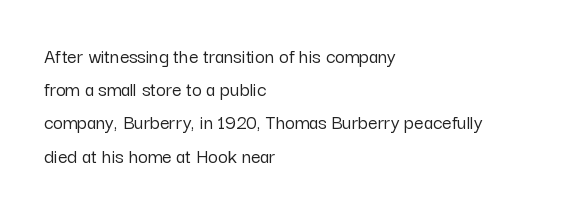
The tracking reads as untouched default to a designer's eye. Anything drawn beneath the words? Only blank space. Leading: standard. The lettering holds an erect, upright posture throughout.
